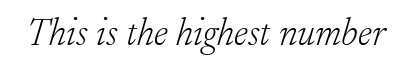
The image shows 38 px light serif type, italic (leaning right); set normal letter spacing, not underlined; low stroke contrast and a small x-height.
